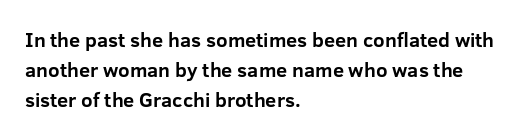
The image shows 20 px bold type, upright; set left-aligned, normal line spacing (1.5x), normal letter spacing, not underlined.
